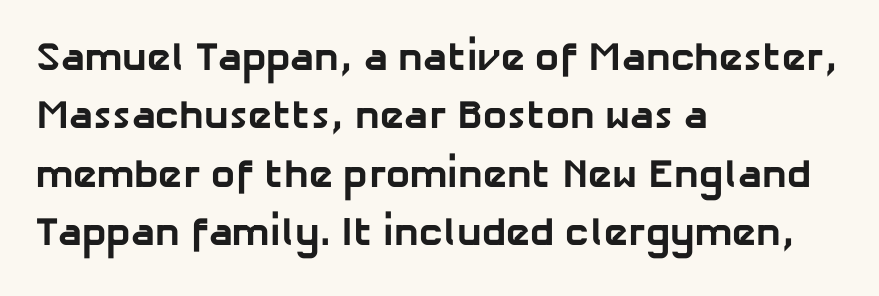
The image shows 40 px bold sans-serif type; set left-aligned, normal line spacing (1.46x), normal letter spacing, not underlined; low stroke contrast and a medium x-height.
